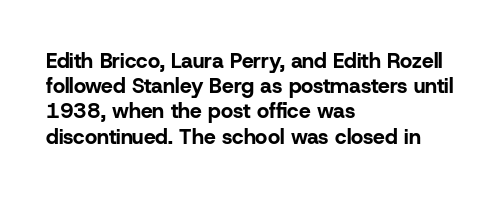
Q: Is the text bold? A: Yes.
Q: Is the text italic (slanted)? A: No, it is upright.
Q: Is the text underlined? A: No.
Q: How is the paragraph aligned? A: Left-aligned.
Q: Is the spacing between letters normal or unusually wide? A: Normal.
